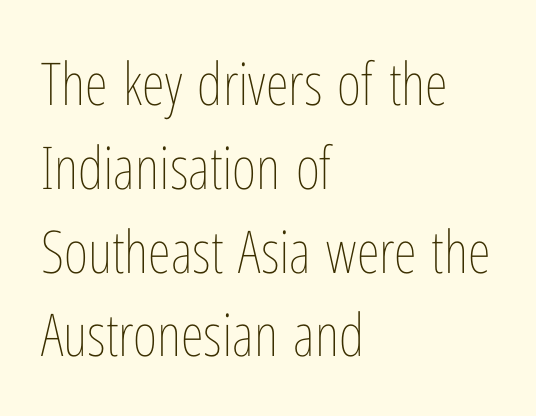
The image shows 59 px thin, condensed type, upright; set left-aligned, normal line spacing (1.42x), normal letter spacing, not underlined; low stroke contrast and a medium x-height.
